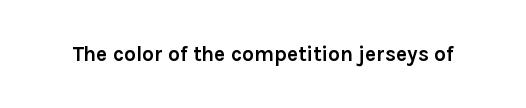
{"italic": "no", "bold": "yes", "underline": "no", "letter_spacing": "normal", "letter_spacing_em": 0.0, "glyph_px": 21}
